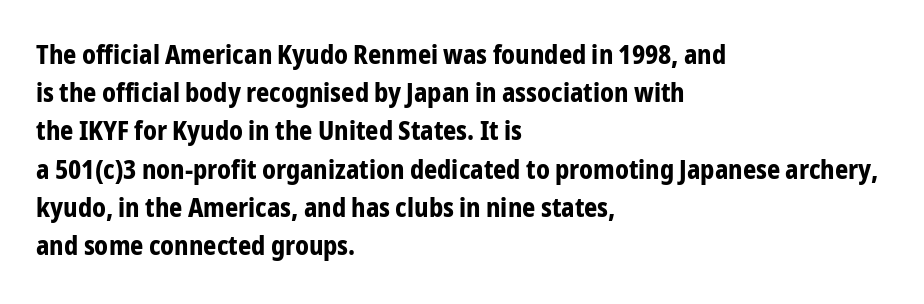
One glance says typical: line gaps are just what's usual. Students, note that the glyphs here touch the page at normal intervals. When letters stand straight like this, we call the style roman or upright. The string is rendered with underlining switched off. Casual observation: everything's shoved over to the left.
